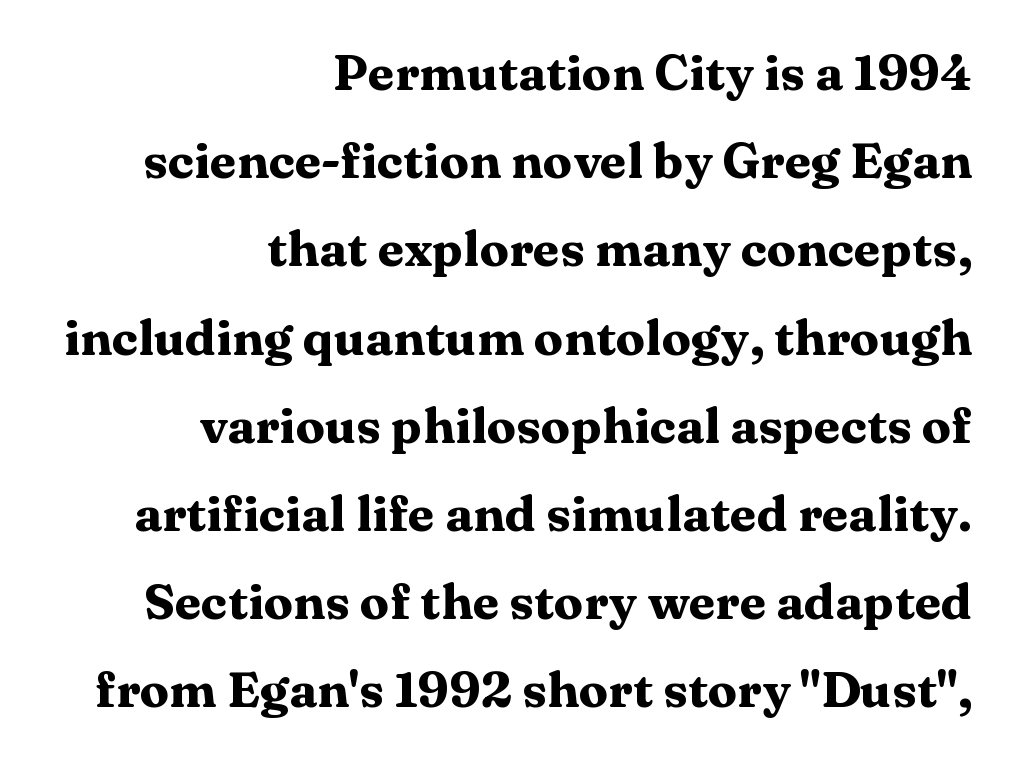
Q: Is the text bold? A: Yes.
Q: Is the text italic (slanted)? A: No, it is upright.
Q: Is the typeface a serif or a sans-serif typeface? A: Serif.
Q: Is the text underlined? A: No.
Q: How is the paragraph aligned? A: Right-aligned.
Q: Is the spacing between letters normal or unusually wide? A: Normal.
Q: Width (condensed, normal, or wide)? A: Wide.
Q: Stroke contrast? A: Medium.
Q: x-height? A: Medium.
Q: Monospaced? A: No.
